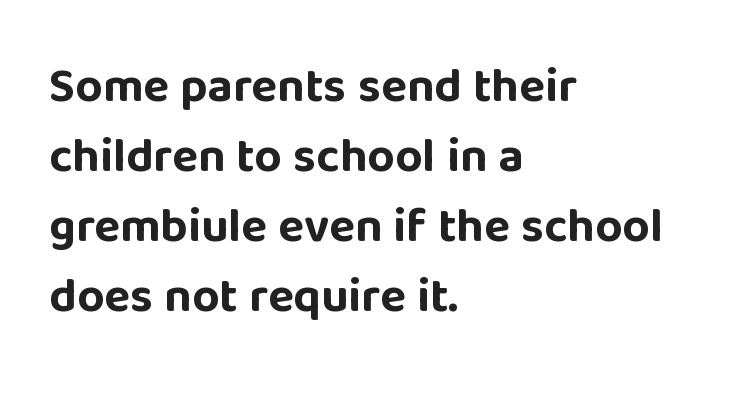
Here the designer chose a conventional face with non-uniform glyph widths. Heavy-handed strokes throughout: this text is bold. The passage shown is not underscored anywhere. You could call the tracking neutral — neither tight nor loose.
